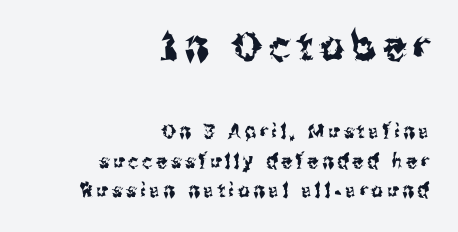
The image shows 41 px condensed sans-serif type, upright; set right-aligned, normal line spacing (1.49x), not underlined; the first (top) block is 2.05x larger; medium stroke contrast and a medium x-height.
